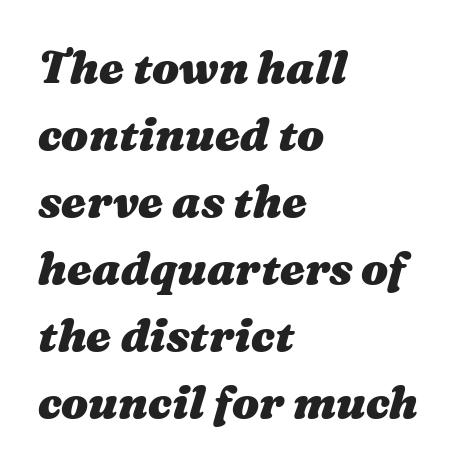
The image shows 45 px heavy, wide type, italic (leaning right); set left-aligned, normal line spacing (1.49x), normal letter spacing, not underlined; medium stroke contrast and a medium x-height.
